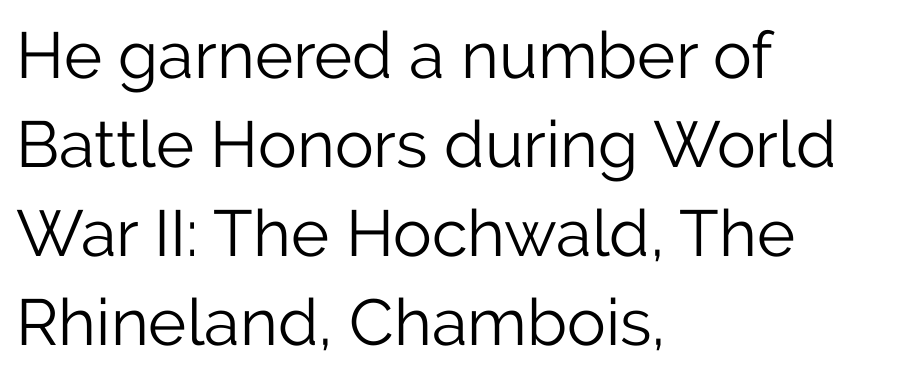
The gap between lines stays unmarked. Students, note that the glyphs here touch the page at normal intervals. Layout note: lines flush left. Are there feet on the stems? There aren't — it's a sans. Honestly, the row spacing looks completely unremarkable.
